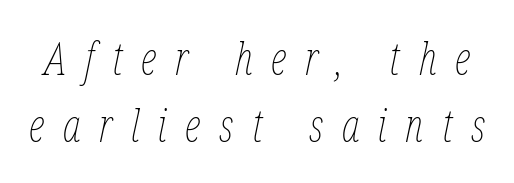
{"italic": "yes", "lean": "right", "slant_degrees": 12, "bold": "no", "weight": "thin", "width": "condensed", "stroke_contrast": "low", "x_height": "medium", "monospaced": "no", "underline": "no", "line_spacing": "normal", "line_spacing_ratio": 1.5, "letter_spacing": "wide", "letter_spacing_em": 0.41, "glyph_px": 45}
